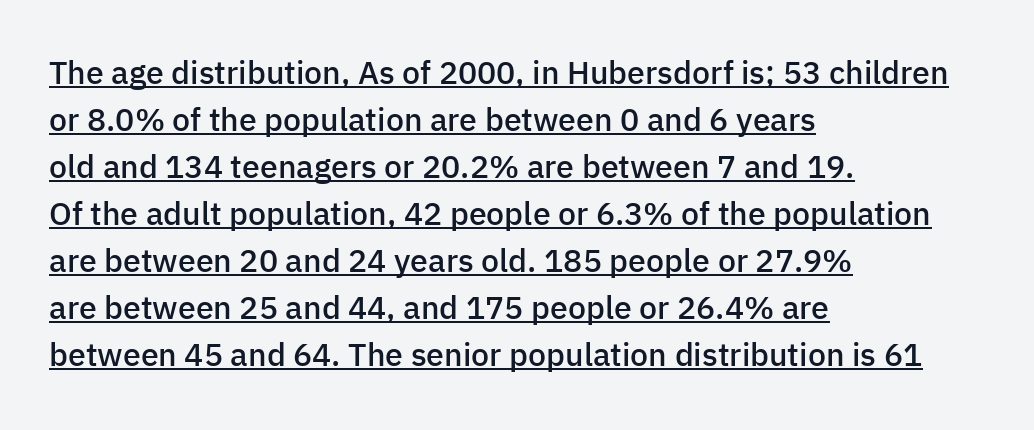
{"serif": "no", "italic": "no", "bold": "semi", "weight": "semibold", "width": "normal", "stroke_contrast": "low", "x_height": "medium", "monospaced": "no", "underline": "yes", "align": "left", "line_spacing": "normal", "line_spacing_ratio": 1.47, "letter_spacing": "normal", "letter_spacing_em": 0.0, "glyph_px": 32}
